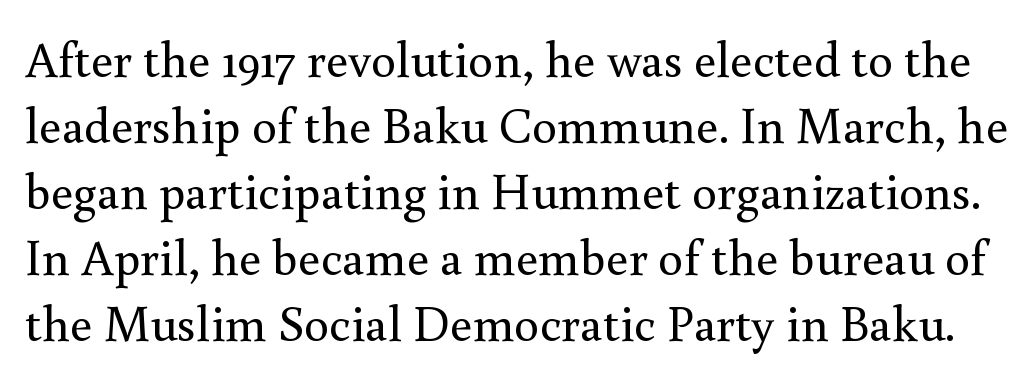
Q: Is the text bold? A: No.
Q: Is the text italic (slanted)? A: No, it is upright.
Q: Is the typeface a serif or a sans-serif typeface? A: Serif.
Q: Is the text underlined? A: No.
Q: Is the spacing between letters normal or unusually wide? A: Normal.
Q: Is the spacing between lines tight, normal or loose? A: Normal.
Q: Width (condensed, normal, or wide)? A: Normal.
Q: x-height? A: Small.
Q: Monospaced? A: No.
